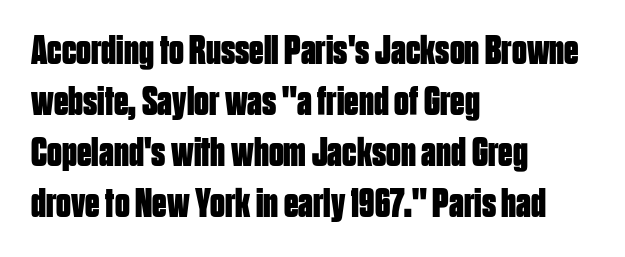
The image shows 41 px bold, condensed sans-serif type, upright; set left-aligned, line spacing 1.24x, normal letter spacing, not underlined; low stroke contrast and a large x-height.
